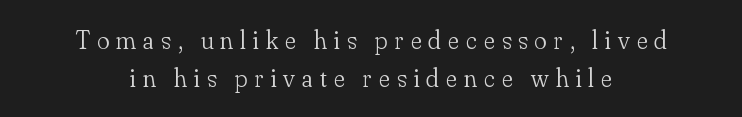
Letters have the restrained weight of plain body copy at most. The gaps between neighbouring characters are conspicuously large. The lines sit at an ordinary, default distance from one another. Letters rest on an invisible, unmarked baseline. Do the letters lean? They stand straight.
